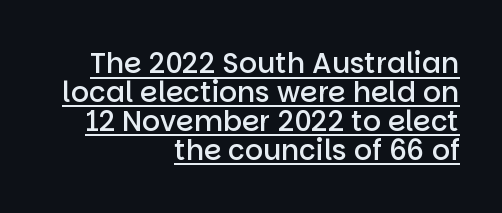
A roman cut, with each character standing at attention. Honestly, the underline is the first thing you notice here. The face used here is proportionally spaced, like ordinary book or web type. Tracking value appears to be zero — textbook default spacing.
